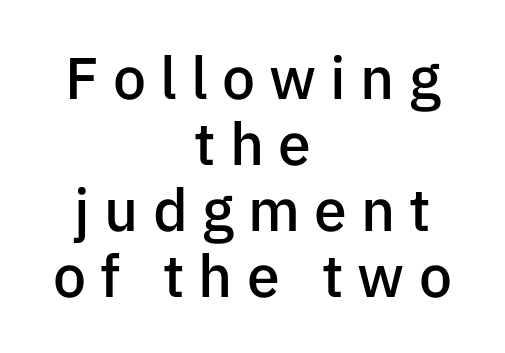
The passage shown is typed in a proportional face where columns would drift. Nobody drew a line under any word here. Very little white space separates one row of letters from the next. No italicization has been applied; the sample stays upright.
